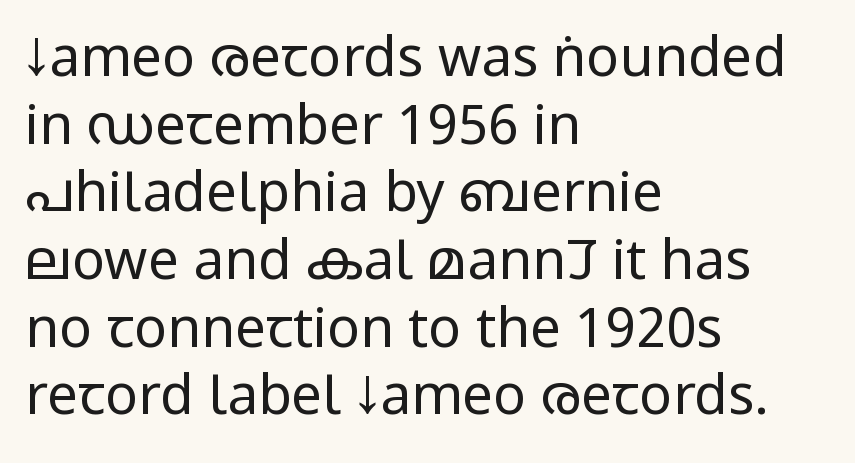
Q: Is the text bold? A: No.
Q: Is the text italic (slanted)? A: No, it is upright.
Q: Is the typeface a serif or a sans-serif typeface? A: Sans-serif.
Q: Is the text underlined? A: No.
Q: How is the paragraph aligned? A: Left-aligned.
Q: Is the spacing between letters normal or unusually wide? A: Normal.
Q: Width (condensed, normal, or wide)? A: Condensed.
Q: Stroke contrast? A: Low.
